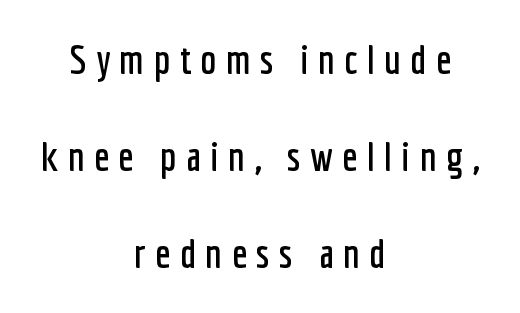
A roman cut, with each character standing at attention. The passage is arranged like a title page — every line centered. Proportional: the letters do not fall into vertical columns. Honestly, there is no underline to notice here at all. Caption: expanded tracking, letters set apart. The font family rendered here belongs to the sans-serif group.
